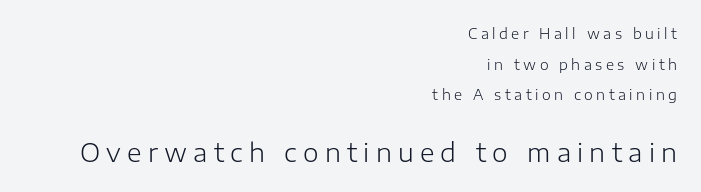
The image shows 25 px text type, upright; set right-aligned, loose line spacing (2.19x), unusually wide letter spacing (+0.25 em), not underlined; the second (bottom) block is 1.79x larger.
